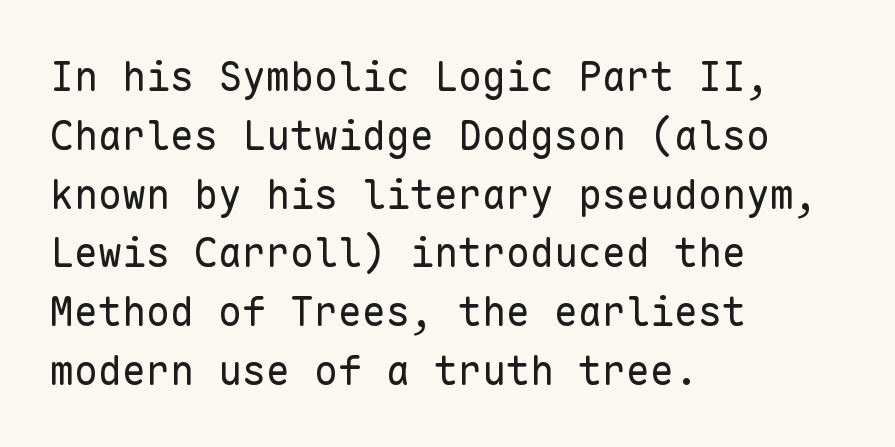
{"serif": "no", "italic": "no", "bold": "no", "weight": "regular", "width": "normal", "stroke_contrast": "low", "x_height": "medium", "monospaced": "yes", "underline": "no", "align": "left", "line_spacing": "normal", "line_spacing_ratio": 1.47, "letter_spacing": "normal", "letter_spacing_em": 0.0, "glyph_px": 40}
